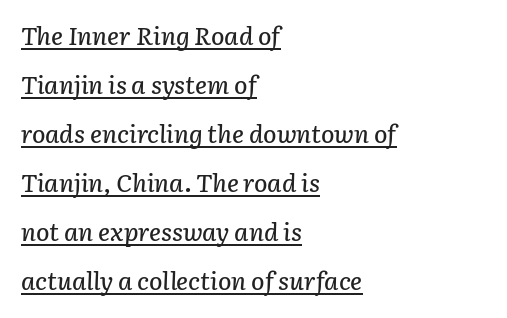
The gaps between neighbouring characters are ordinary and unremarkable. Is the type slanted? Yes — the strokes lean at a clear angle. Compared with a centered layout, this one pins lines to the left instead. Rows of type keep a wide berth in the vertical direction. Caption: lettering with a line underneath.
